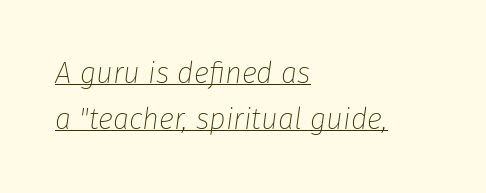
Q: Is the text bold? A: No.
Q: Is the text italic (slanted)? A: Yes, it leans right by about 8 degrees.
Q: Is the text underlined? A: Yes.
Q: How is the paragraph aligned? A: Left-aligned.
Q: Is the spacing between letters normal or unusually wide? A: Normal.
Q: Is the spacing between lines tight, normal or loose? A: Normal.
Q: Width (condensed, normal, or wide)? A: Normal.
Q: Stroke contrast? A: Low.
Q: x-height? A: Medium.
Q: Monospaced? A: No.
